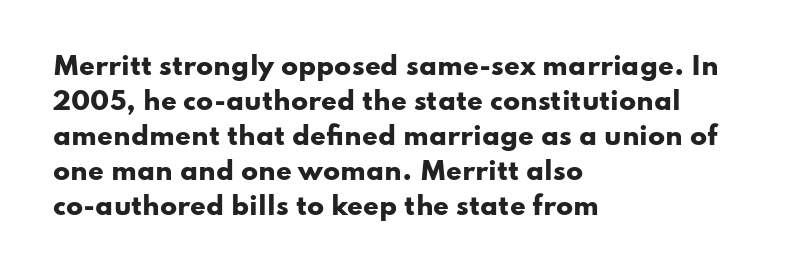
Nope, not italic — everything's standing straight. Regular leading. Teacher's note: observe the even left margin — that is flush-left alignment. The space beneath each line is pristine and unruled. Glyph-to-glyph distance matches everyday printed text.
